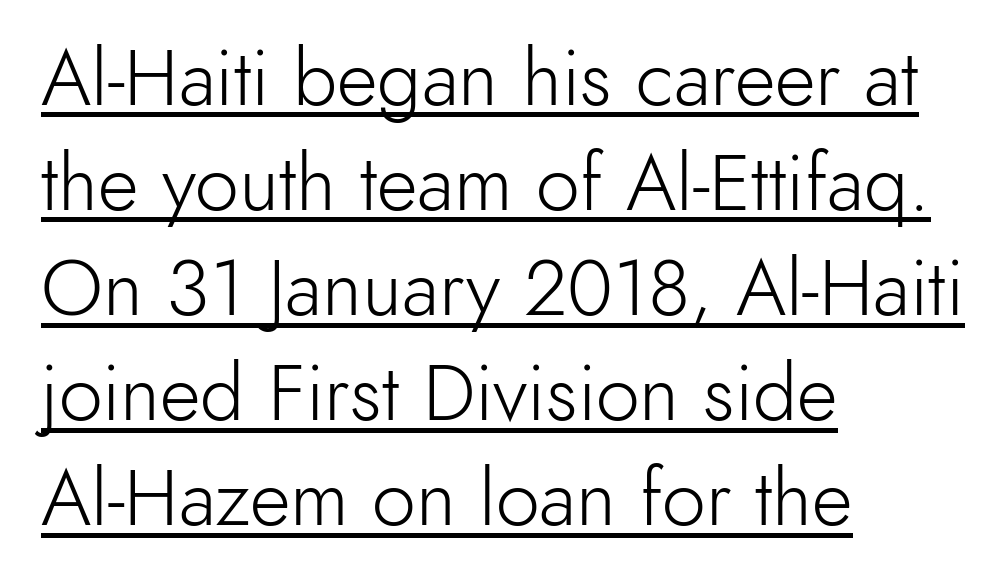
{"serif": "no", "italic": "no", "bold": "no", "weight": "light", "width": "normal", "x_height": "small", "monospaced": "no", "underline": "yes", "align": "left", "line_spacing": "normal", "line_spacing_ratio": 1.33, "letter_spacing": "normal", "letter_spacing_em": 0.0, "glyph_px": 79}
